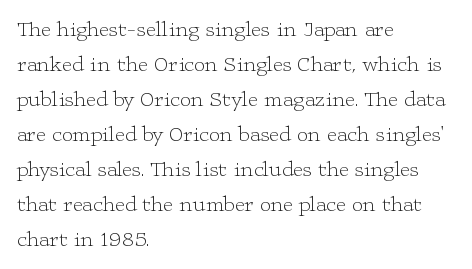
Q: Is the text bold? A: No.
Q: Is the text italic (slanted)? A: No, it is upright.
Q: Is the text underlined? A: No.
Q: How is the paragraph aligned? A: Left-aligned.
Q: Is the spacing between letters normal or unusually wide? A: Normal.
Q: Is the spacing between lines tight, normal or loose? A: Normal.
